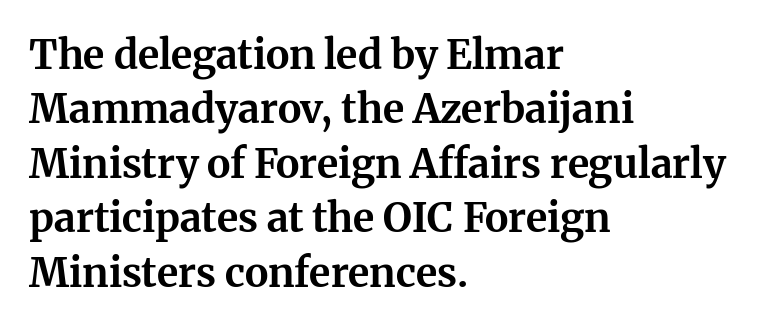
Students, this is bold: see how much ink each stroke carries. Note the varied advance widths — an 'i' is clearly narrower than an 'm'. Bare-footed words on every line. The axis of the letterforms is exactly vertical.
